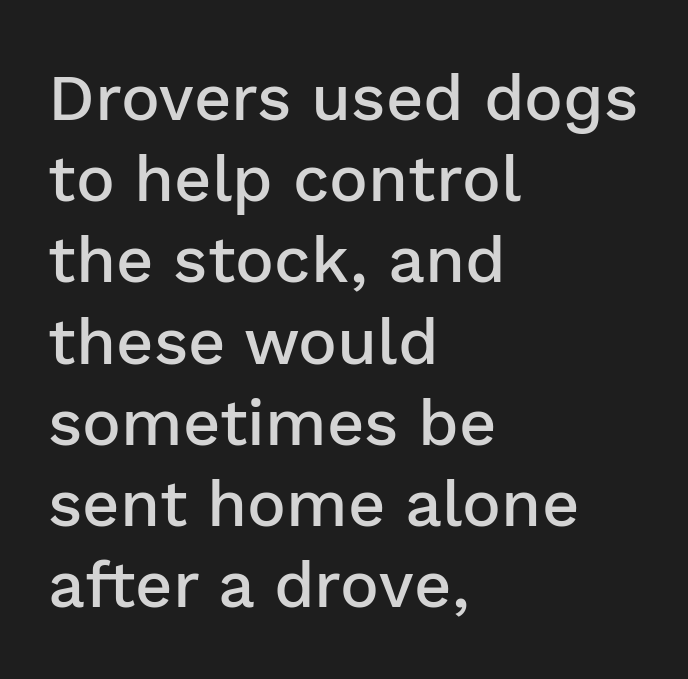
One-word summary of the alignment: left. The letters sit at their default tracking, neither squeezed nor spread. I'd call this a sans setting — the letters go barefoot. Whoever set this chose a conventional vertical rhythm. Bold? Not quite — semibold, heavier than regular but stopping short. Characters remain perfectly vertical along every line.
